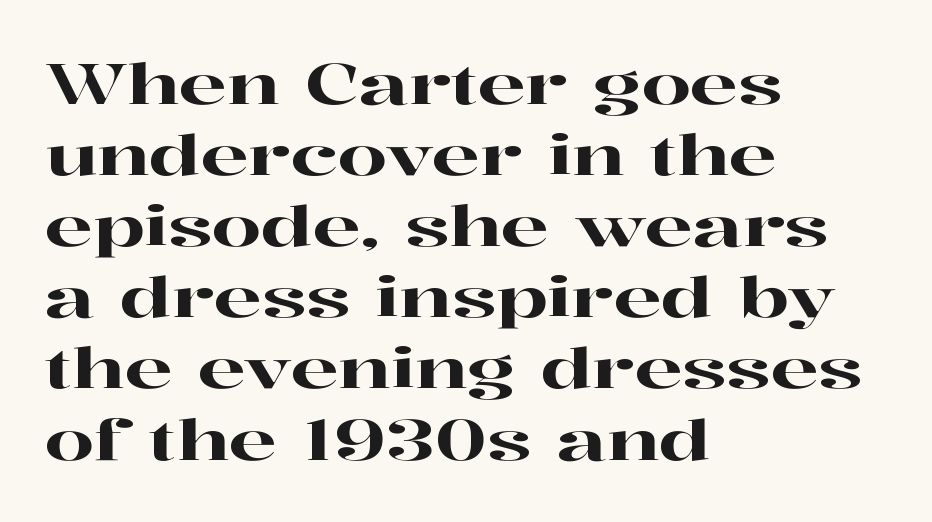
Q: Is the text italic (slanted)? A: No, it is upright.
Q: Is the typeface a serif or a sans-serif typeface? A: Serif.
Q: Is the text underlined? A: No.
Q: How is the paragraph aligned? A: Left-aligned.
Q: Is the spacing between letters normal or unusually wide? A: Normal.
Q: Is the spacing between lines tight, normal or loose? A: Normal.
Q: Width (condensed, normal, or wide)? A: Wide.
Q: Stroke contrast? A: High.
Q: x-height? A: Medium.
Q: Monospaced? A: No.
